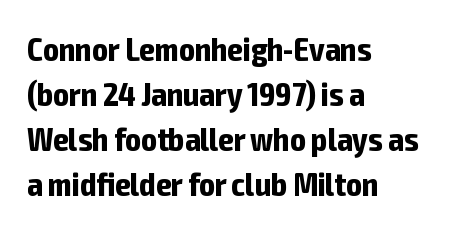
Quick note: underline off. Weight: bold. Here the designer chose a conventional face with non-uniform glyph widths. The lines are quadded left. The lettering stays uniformly vertical, giving the passage a roman look. The rendering shows plain stroke endings on the letterforms — a sans-serif design.
